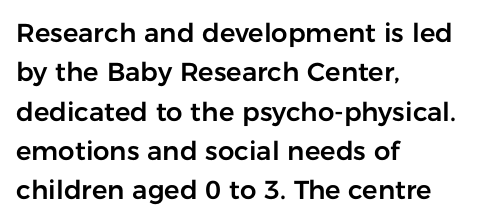
{"italic": "no", "underline": "no", "align": "left", "line_spacing": "normal", "line_spacing_ratio": 1.51, "letter_spacing": "normal", "letter_spacing_em": 0.0, "glyph_px": 26}
